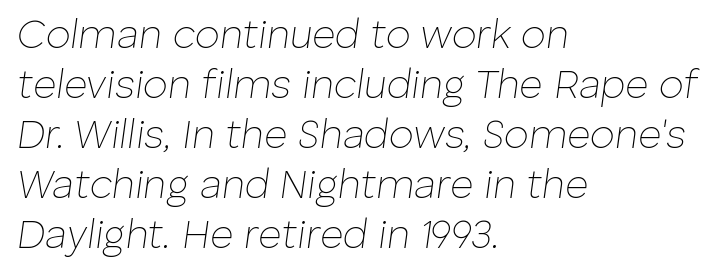
The image shows 40 px thin type, italic (leaning right); set left-aligned, normal line spacing (1.25x), normal letter spacing, not underlined; low stroke contrast and a medium x-height.
